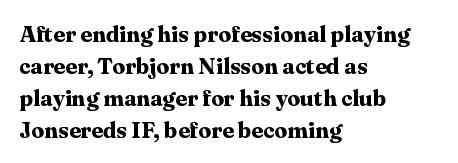
Compared with typical paragraphs, the rows here are spaced about the same. In terms of posture, this sample is upright. You'd pick this weight for a headline — it's a proper bold. Typeset ragged right — the left edge is the straight one.
